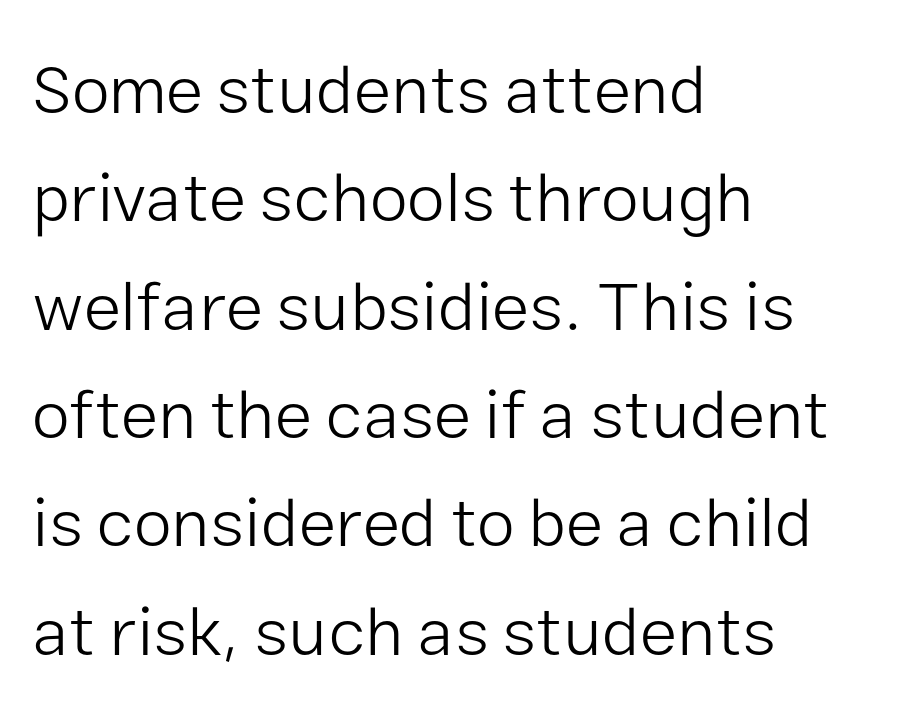
The image shows 69 px light sans-serif type, upright; set left-aligned, normal line spacing (1.57x), normal letter spacing, not underlined; low stroke contrast and a medium x-height.
